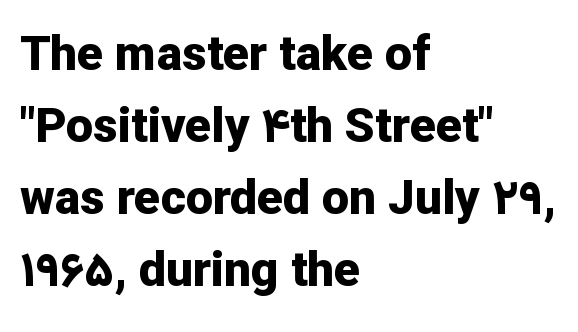
Q: Is the text bold? A: Yes.
Q: Is the text italic (slanted)? A: No, it is upright.
Q: Is the typeface a serif or a sans-serif typeface? A: Sans-serif.
Q: Is the text underlined? A: No.
Q: How is the paragraph aligned? A: Left-aligned.
Q: Is the spacing between letters normal or unusually wide? A: Normal.
Q: Is the spacing between lines tight, normal or loose? A: Normal.
Q: Width (condensed, normal, or wide)? A: Normal.
Q: Stroke contrast? A: Low.
Q: x-height? A: Medium.
Q: Monospaced? A: No.
